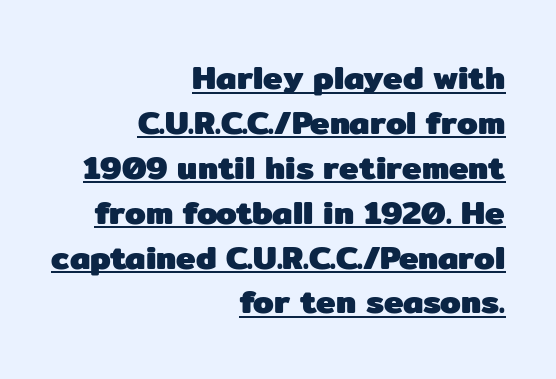
{"serif": "no", "italic": "no", "bold": "yes", "weight": "heavy", "width": "normal", "stroke_contrast": "low", "x_height": "medium", "monospaced": "no", "underline": "yes", "align": "right", "line_spacing": "normal", "line_spacing_ratio": 1.36, "letter_spacing": "normal", "letter_spacing_em": 0.0, "glyph_px": 33}
